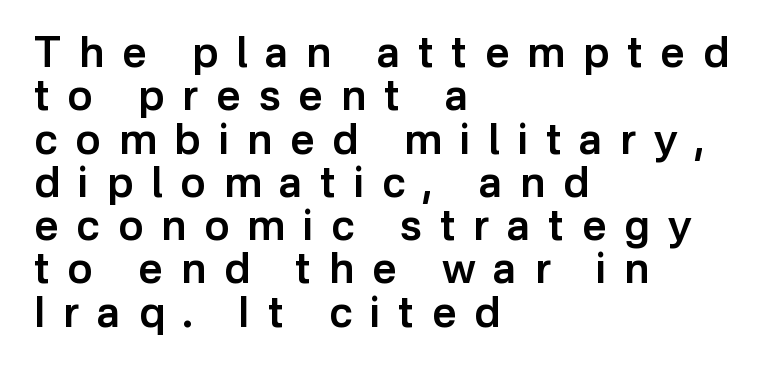
Q: Is the text bold? A: Semi-bold.
Q: Is the text italic (slanted)? A: No, it is upright.
Q: Is the typeface a serif or a sans-serif typeface? A: Sans-serif.
Q: Is the text underlined? A: No.
Q: How is the paragraph aligned? A: Left-aligned.
Q: Is the spacing between letters normal or unusually wide? A: Unusually wide.
Q: Is the spacing between lines tight, normal or loose? A: Tight.
Q: Width (condensed, normal, or wide)? A: Normal.
Q: Stroke contrast? A: Low.
Q: x-height? A: Medium.
Q: Monospaced? A: No.
